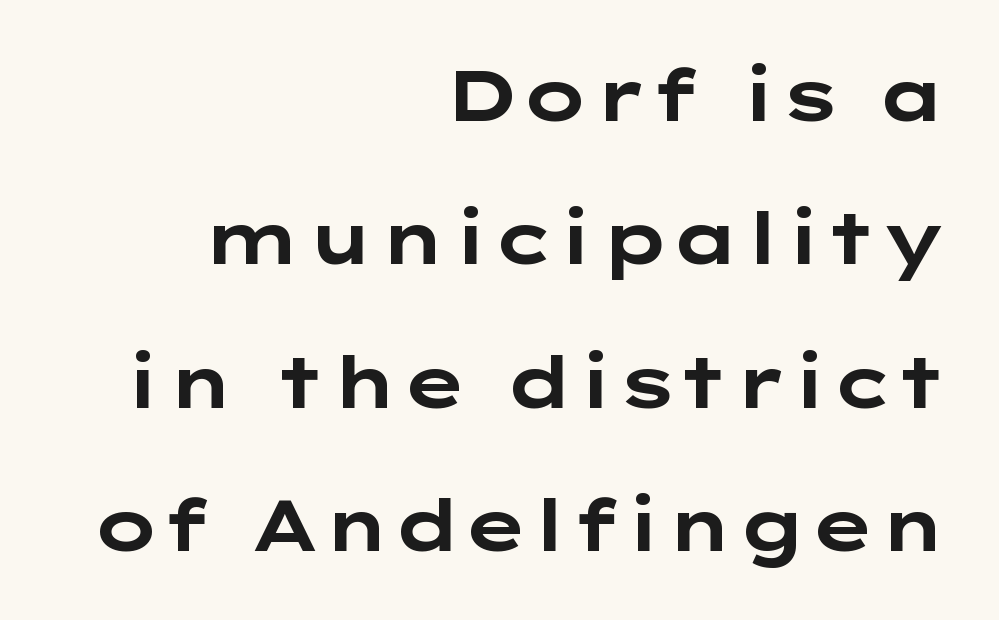
{"serif": "no", "italic": "no", "bold": "yes", "weight": "bold", "width": "wide", "stroke_contrast": "low", "x_height": "medium", "underline": "no", "align": "right", "line_spacing": "loose", "line_spacing_ratio": 2.02, "letter_spacing": "normal", "letter_spacing_em": 0.0, "glyph_px": 71}
